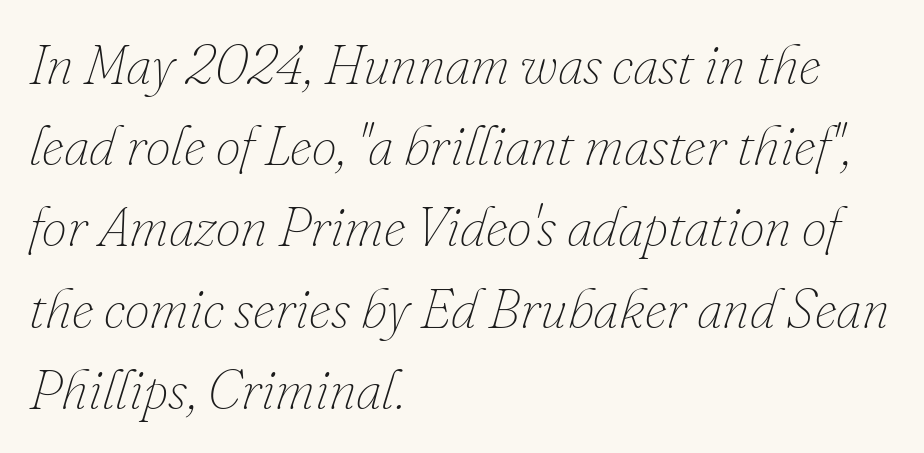
{"italic": "yes", "lean": "right", "slant_degrees": 16, "bold": "no", "weight": "thin", "width": "normal", "stroke_contrast": "low", "x_height": "small", "monospaced": "no", "underline": "no", "align": "left", "line_spacing": "normal", "line_spacing_ratio": 1.45, "letter_spacing": "normal", "letter_spacing_em": 0.0, "glyph_px": 56}
